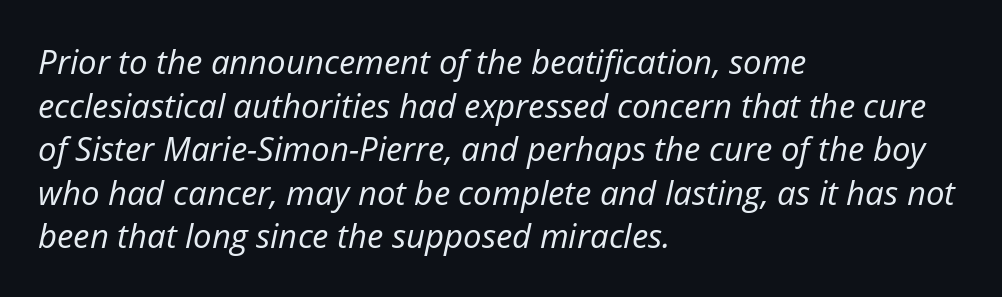
{"italic": "yes", "lean": "right", "slant_degrees": 12, "bold": "no", "weight": "regular", "width": "normal", "stroke_contrast": "low", "x_height": "medium", "monospaced": "no", "underline": "no", "align": "left", "line_spacing": "normal", "line_spacing_ratio": 1.32, "letter_spacing": "normal", "letter_spacing_em": 0.0, "glyph_px": 33}
